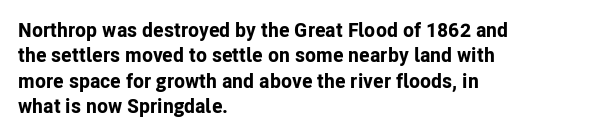
The image shows 20 px bold type, upright; set left-aligned, normal line spacing (1.27x), normal letter spacing, not underlined.
